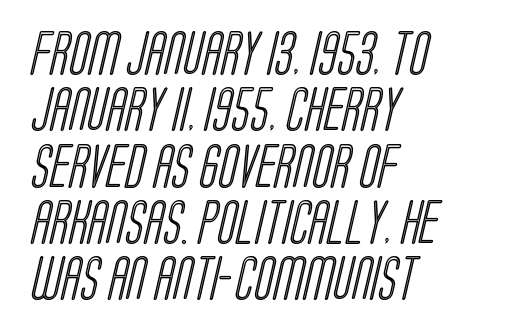
{"width": "condensed", "x_height": "large", "monospaced": "no", "underline": "no", "align": "left", "line_spacing": "normal", "line_spacing_ratio": 1.28, "letter_spacing": "normal", "letter_spacing_em": 0.0, "glyph_px": 44}
